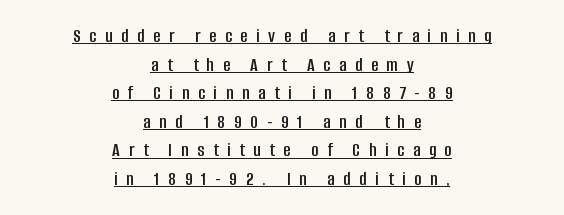
The image shows 20 px text type, upright; set centered, normal line spacing (1.43x), unusually wide letter spacing (+0.43 em), underlined.
